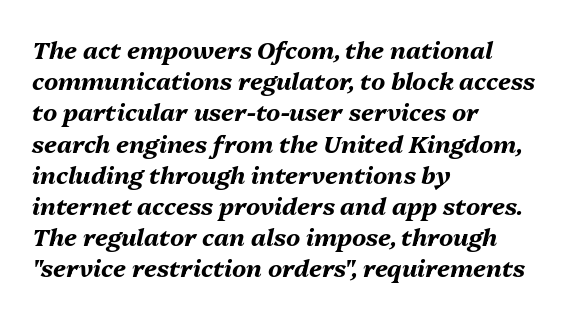
{"italic": "yes", "lean": "right", "slant_degrees": 13, "bold": "yes", "underline": "no", "align": "left", "line_spacing": "normal", "line_spacing_ratio": 1.3, "letter_spacing": "normal", "letter_spacing_em": 0.0, "glyph_px": 24}
